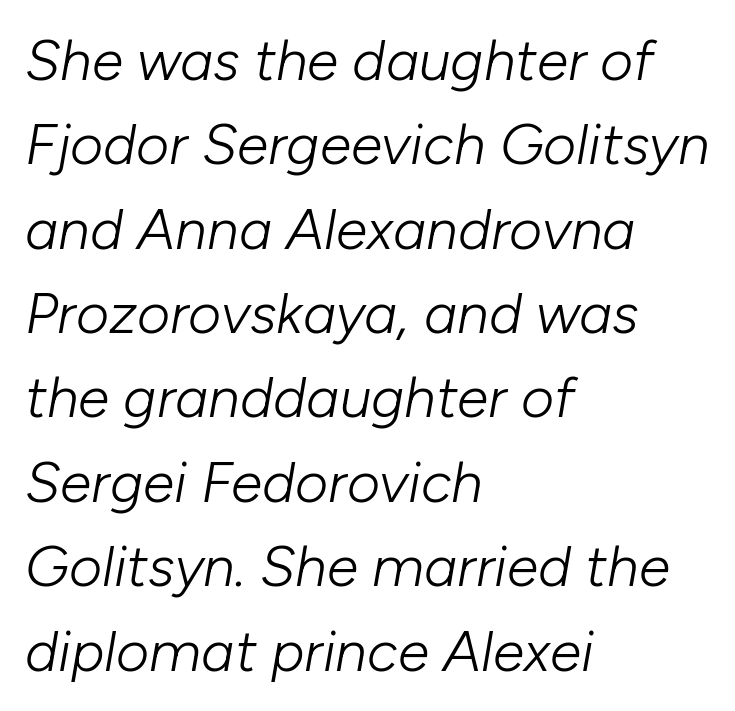
Q: Is the text bold? A: No.
Q: Is the text italic (slanted)? A: Yes, it leans right by about 10 degrees.
Q: Is the text underlined? A: No.
Q: How is the paragraph aligned? A: Left-aligned.
Q: Is the spacing between letters normal or unusually wide? A: Normal.
Q: Is the spacing between lines tight, normal or loose? A: Normal.
Q: Width (condensed, normal, or wide)? A: Normal.
Q: Stroke contrast? A: Low.
Q: x-height? A: Medium.
Q: Monospaced? A: No.
